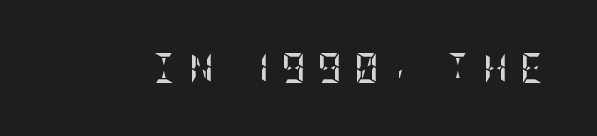
The image shows 30 px semibold, condensed type, upright; set unusually wide letter spacing (+0.41 em), not underlined; low stroke contrast and a large x-height.
